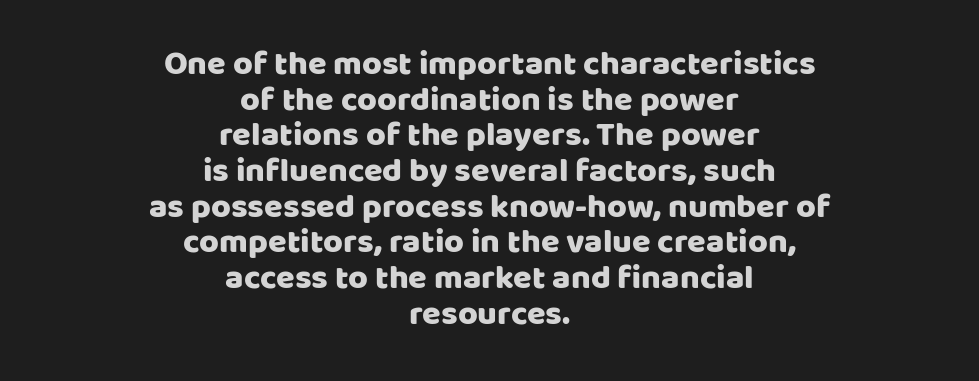
{"serif": "no", "italic": "no", "width": "normal", "stroke_contrast": "low", "x_height": "large", "monospaced": "no", "underline": "no", "align": "center", "line_spacing": "tight", "line_spacing_ratio": 1.05, "letter_spacing": "normal", "letter_spacing_em": 0.0, "glyph_px": 34}
